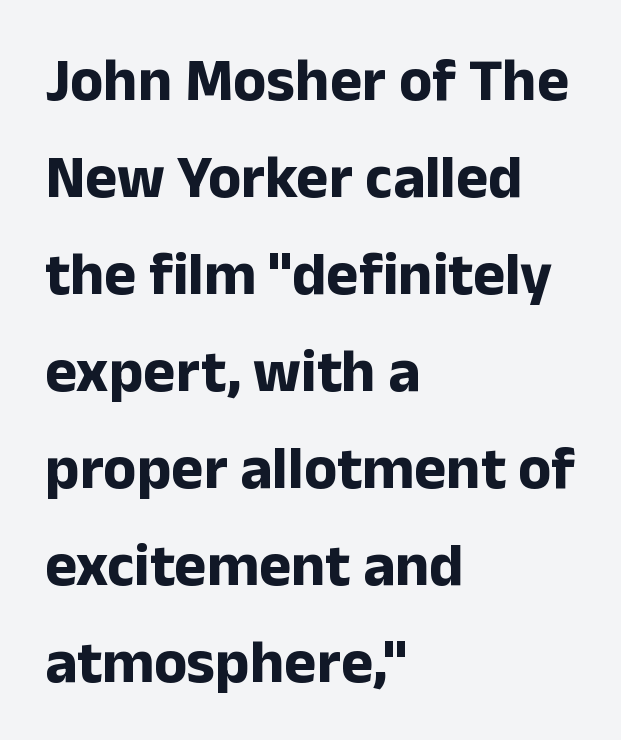
The image shows 61 px bold sans-serif type, upright; set left-aligned, normal line spacing (1.59x), normal letter spacing, not underlined; low stroke contrast and a medium x-height.
